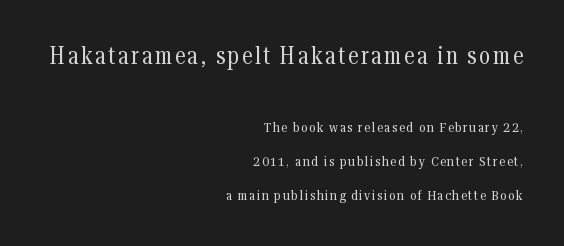
Q: Is the text bold? A: No.
Q: Is the text italic (slanted)? A: No, it is upright.
Q: Is the text underlined? A: No.
Q: How is the paragraph aligned? A: Right-aligned.
Q: Is the spacing between lines tight, normal or loose? A: Loose.
Q: Which block of text is set in a larger size, the first (top) or the second (bottom)? A: The first (top) one.
